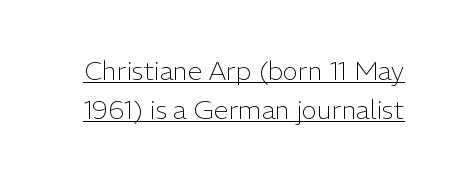
The image shows 26 px text type, upright; set normal line spacing (1.51x), normal letter spacing, underlined.
